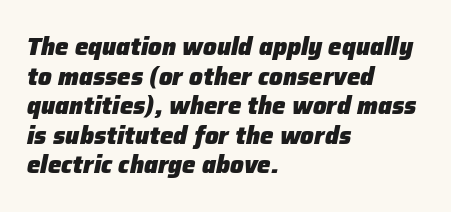
Is the type slanted? Yes — the strokes lean at a clear angle. Has an underline been added? It has not. What weight is shown? A full bold with thick strokes. Characters follow at the spacing the type designer built in.
